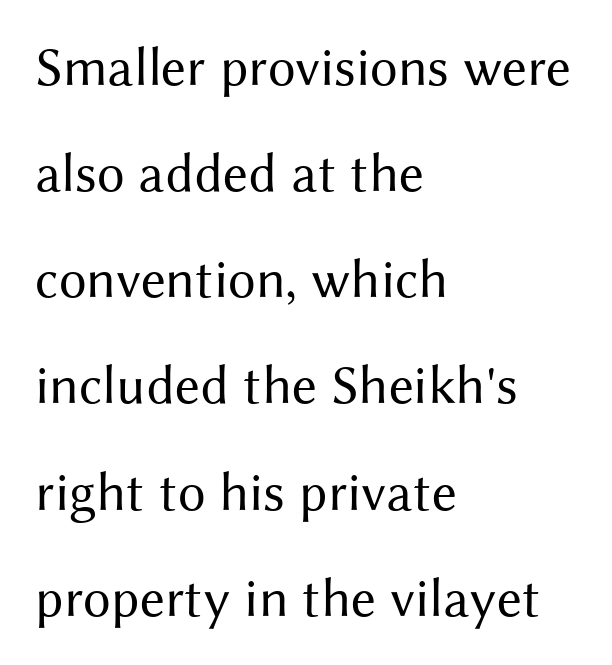
Is this a fixed-width face? No — the glyphs have proportional, varying widths. This is the regular roman posture of the typeface. You could call the tracking neutral — neither tight nor loose. The specimen omits any rule beneath the text block's lines. No extra ink here — the face is not bold.
